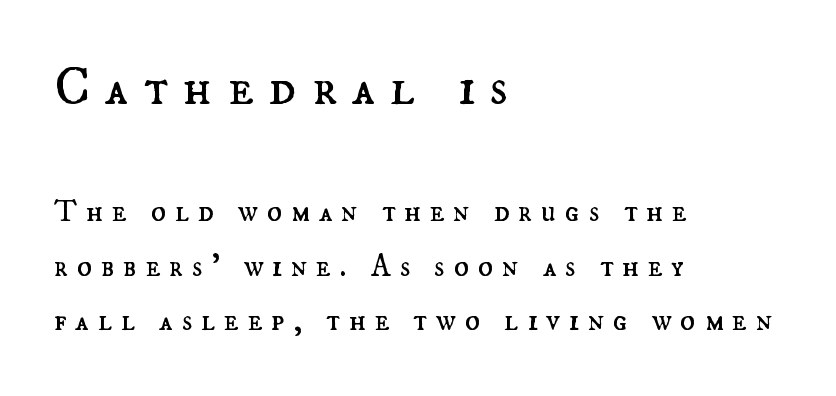
Q: Is the text bold? A: No.
Q: Is the text italic (slanted)? A: No, it is upright.
Q: Is the text underlined? A: No.
Q: How is the paragraph aligned? A: Left-aligned.
Q: Is the spacing between letters normal or unusually wide? A: Unusually wide.
Q: Which block of text is set in a larger size, the first (top) or the second (bottom)? A: The first (top) one.
Q: Width (condensed, normal, or wide)? A: Normal.
Q: Stroke contrast? A: Medium.
Q: x-height? A: Small.
Q: Monospaced? A: No.
